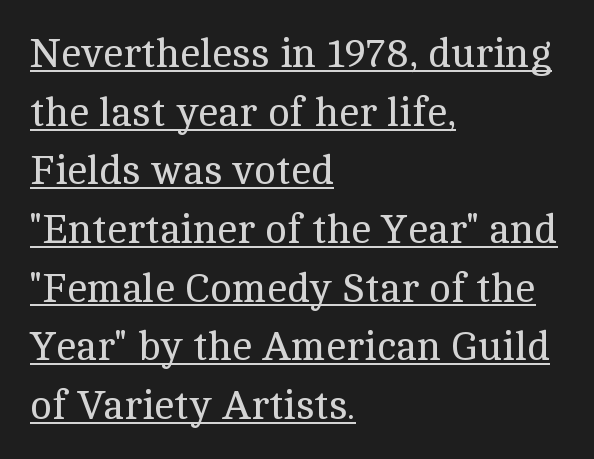
Honestly, the letter spacing is just normal — you wouldn't notice it. Are there feet on the stems? There are — it's a serif. Posture: straight, roman, zero tilt. Heaviness? Minimal to ordinary, like unemphasized prose. The face used here is proportionally spaced, like ordinary book or web type.
